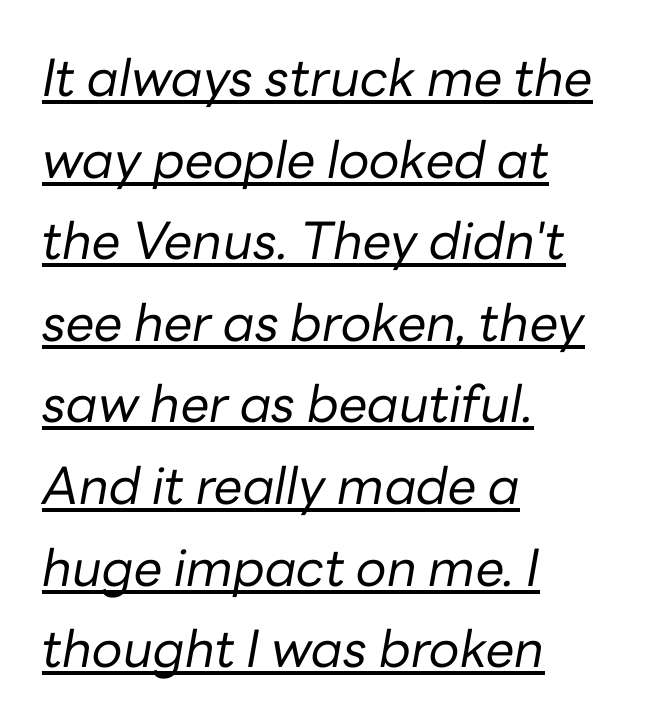
The image shows 51 px regular-weight type, italic (leaning right); set left-aligned, normal line spacing (1.6x), normal letter spacing, underlined; low stroke contrast and a medium x-height.
